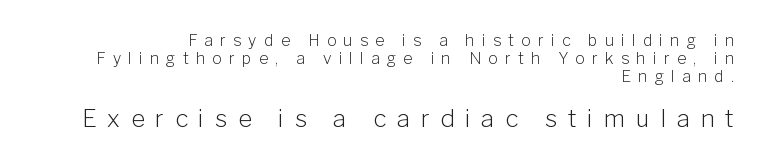
Type without underlining. Quick note: interline space is minimal. The typesetter chose a ragged-left arrangement here. Look at the glyph heights: the lower group is clearly the bigger setting.
